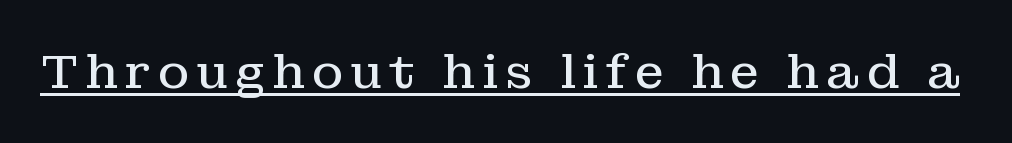
Q: Is the text bold? A: No.
Q: Is the text italic (slanted)? A: No, it is upright.
Q: Is the typeface a serif or a sans-serif typeface? A: Serif.
Q: Is the text underlined? A: Yes.
Q: Width (condensed, normal, or wide)? A: Normal.
Q: Stroke contrast? A: Low.
Q: x-height? A: Medium.
Q: Monospaced? A: No.
